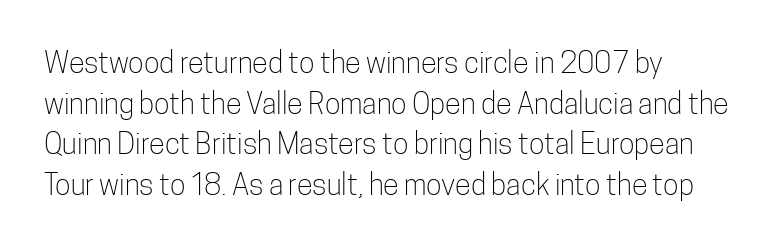
{"serif": "no", "italic": "no", "bold": "no", "weight": "light", "width": "condensed", "stroke_contrast": "low", "x_height": "medium", "monospaced": "no", "underline": "no", "align": "left", "line_spacing": "normal", "line_spacing_ratio": 1.4, "letter_spacing": "normal", "letter_spacing_em": 0.0, "glyph_px": 29}
